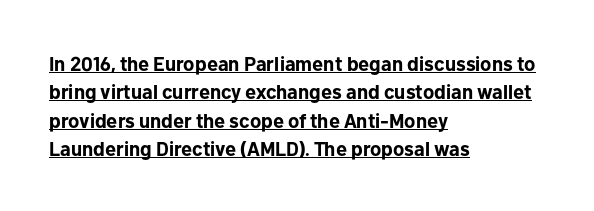
Q: Is the text bold? A: Yes.
Q: Is the text italic (slanted)? A: No, it is upright.
Q: Is the text underlined? A: Yes.
Q: How is the paragraph aligned? A: Left-aligned.
Q: Is the spacing between letters normal or unusually wide? A: Normal.
Q: Is the spacing between lines tight, normal or loose? A: Normal.
